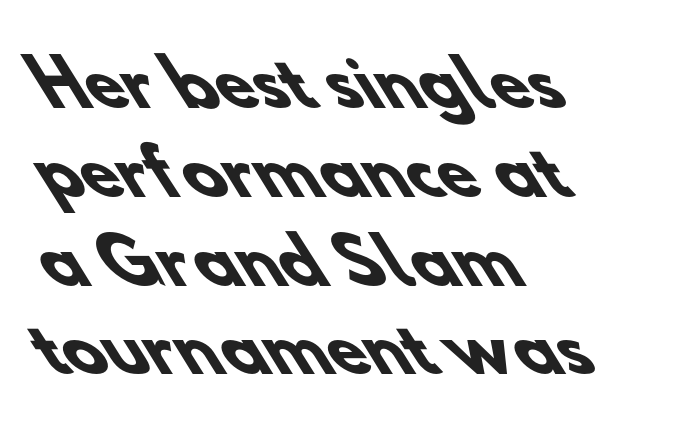
Q: Is the text bold? A: Yes.
Q: Is the typeface a serif or a sans-serif typeface? A: Sans-serif.
Q: Is the text underlined? A: No.
Q: How is the paragraph aligned? A: Left-aligned.
Q: Is the spacing between letters normal or unusually wide? A: Normal.
Q: Is the spacing between lines tight, normal or loose? A: Normal.
Q: Width (condensed, normal, or wide)? A: Normal.
Q: Stroke contrast? A: Low.
Q: x-height? A: Small.
Q: Monospaced? A: No.
